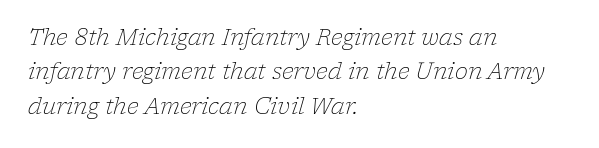
The image shows 22 px text type, italic (leaning right); set left-aligned, normal line spacing (1.56x), normal letter spacing, not underlined.
